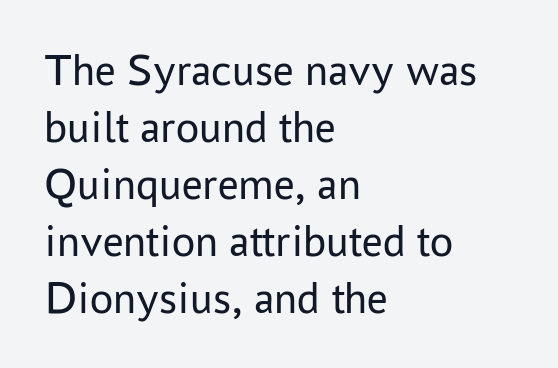
{"serif": "no", "italic": "no", "bold": "no", "weight": "regular", "width": "normal", "stroke_contrast": "low", "x_height": "medium", "monospaced": "no", "underline": "no", "align": "left", "line_spacing_ratio": 1.24, "letter_spacing": "normal", "letter_spacing_em": 0.0, "glyph_px": 46}
